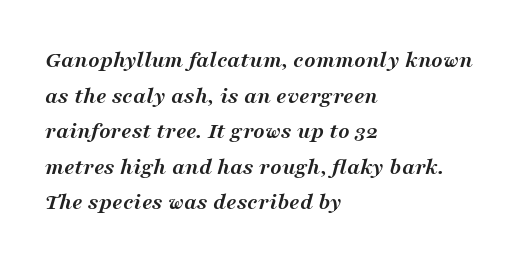
The image shows 24 px bold type, italic (leaning right); set left-aligned, normal line spacing (1.48x), normal letter spacing, not underlined.
